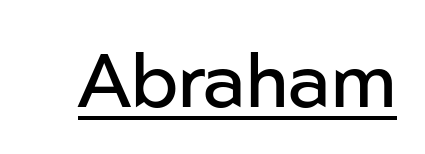
Q: Is the text bold? A: No.
Q: Is the text italic (slanted)? A: No, it is upright.
Q: Is the typeface a serif or a sans-serif typeface? A: Sans-serif.
Q: Is the text underlined? A: Yes.
Q: Is the spacing between letters normal or unusually wide? A: Normal.
Q: Width (condensed, normal, or wide)? A: Normal.
Q: Stroke contrast? A: Low.
Q: x-height? A: Medium.
Q: Monospaced? A: No.
